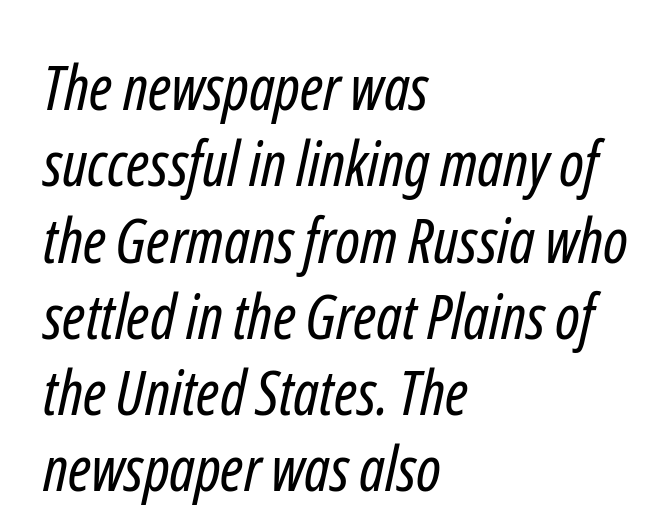
{"serif": "no", "bold": "no", "weight": "regular", "width": "condensed", "stroke_contrast": "low", "x_height": "medium", "monospaced": "no", "underline": "no", "align": "left", "line_spacing_ratio": 1.23, "letter_spacing": "normal", "letter_spacing_em": 0.0, "glyph_px": 62}
